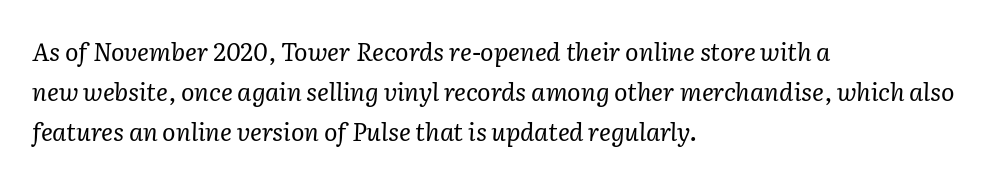
{"italic": "yes", "lean": "right", "slant_degrees": 2, "bold": "no", "underline": "no", "align": "left", "line_spacing": "normal", "line_spacing_ratio": 1.6, "letter_spacing": "normal", "letter_spacing_em": 0.0, "glyph_px": 25}
